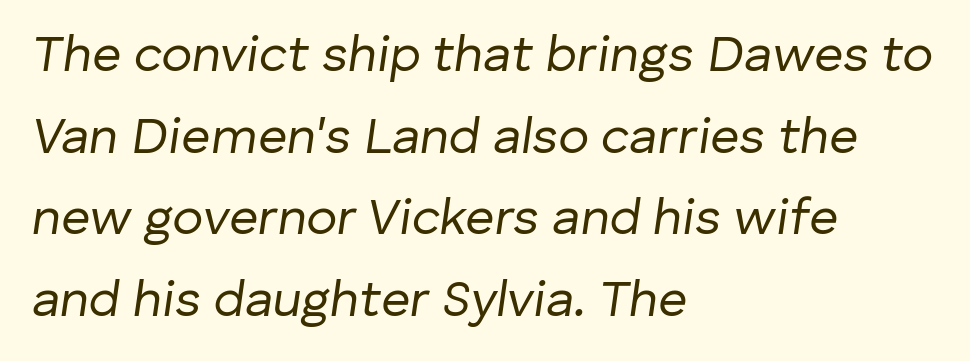
Q: Is the text bold? A: No.
Q: Is the text italic (slanted)? A: Yes, it leans right by about 8 degrees.
Q: Is the text underlined? A: No.
Q: How is the paragraph aligned? A: Left-aligned.
Q: Is the spacing between letters normal or unusually wide? A: Normal.
Q: Is the spacing between lines tight, normal or loose? A: Normal.
Q: Width (condensed, normal, or wide)? A: Normal.
Q: Stroke contrast? A: Low.
Q: x-height? A: Medium.
Q: Monospaced? A: No.
